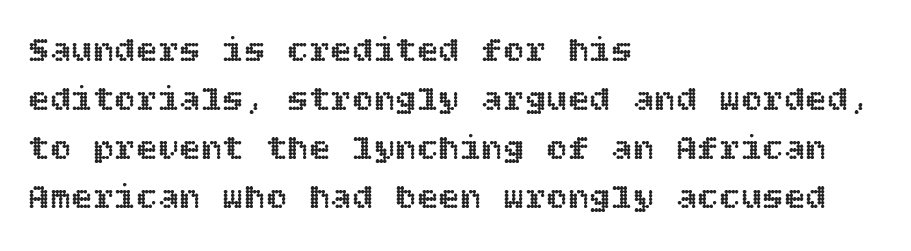
The image shows 36 px text type, upright; set left-aligned, normal line spacing (1.36x), normal letter spacing, not underlined; a large x-height.
